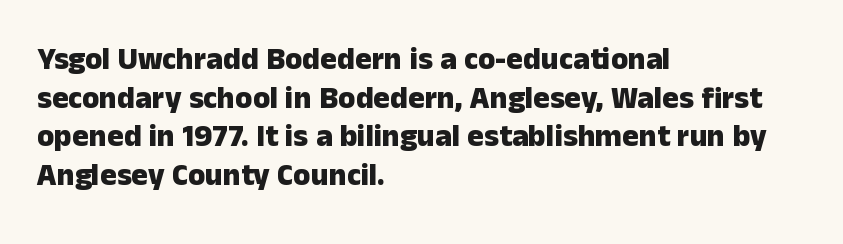
The image shows 31 px heavy sans-serif type, upright; set left-aligned, normal line spacing (1.25x), normal letter spacing, not underlined; low stroke contrast and a medium x-height.
